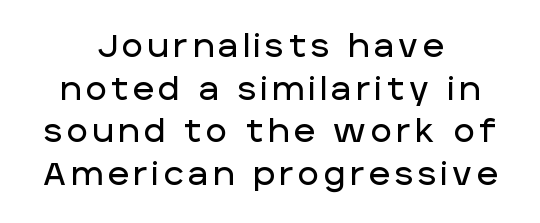
A typesetter would call this proportional, since set widths differ per character. One-word summary of the alignment: center. Compared with typical paragraphs, the rows here are spaced about the same. Is there any slant? The stems are plumb. Check under the words: just untouched page.
